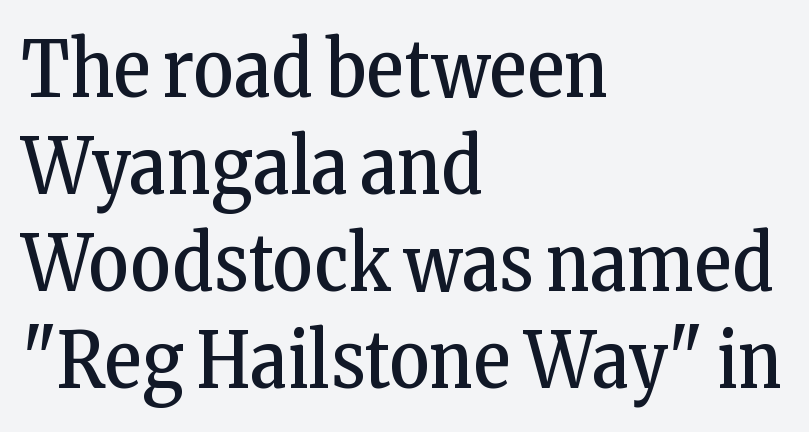
{"serif": "yes", "italic": "no", "bold": "no", "weight": "regular", "width": "condensed", "stroke_contrast": "low", "x_height": "medium", "monospaced": "no", "underline": "no", "align": "left", "line_spacing": "normal", "line_spacing_ratio": 1.26, "letter_spacing": "normal", "letter_spacing_em": 0.0, "glyph_px": 77}
